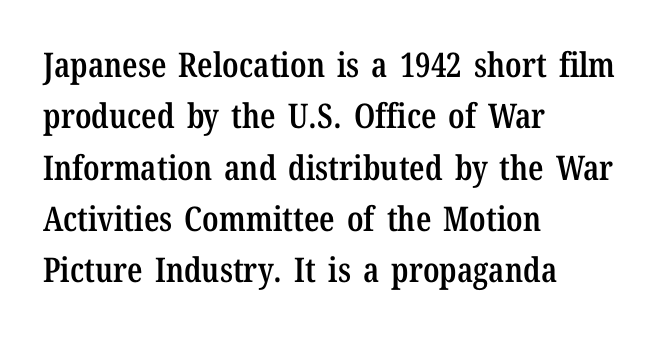
Q: Is the text bold? A: Semi-bold.
Q: Is the text italic (slanted)? A: No, it is upright.
Q: Is the typeface a serif or a sans-serif typeface? A: Serif.
Q: Is the text underlined? A: No.
Q: How is the paragraph aligned? A: Left-aligned.
Q: Is the spacing between letters normal or unusually wide? A: Normal.
Q: Is the spacing between lines tight, normal or loose? A: Normal.
Q: Width (condensed, normal, or wide)? A: Condensed.
Q: Stroke contrast? A: Low.
Q: x-height? A: Medium.
Q: Monospaced? A: No.
